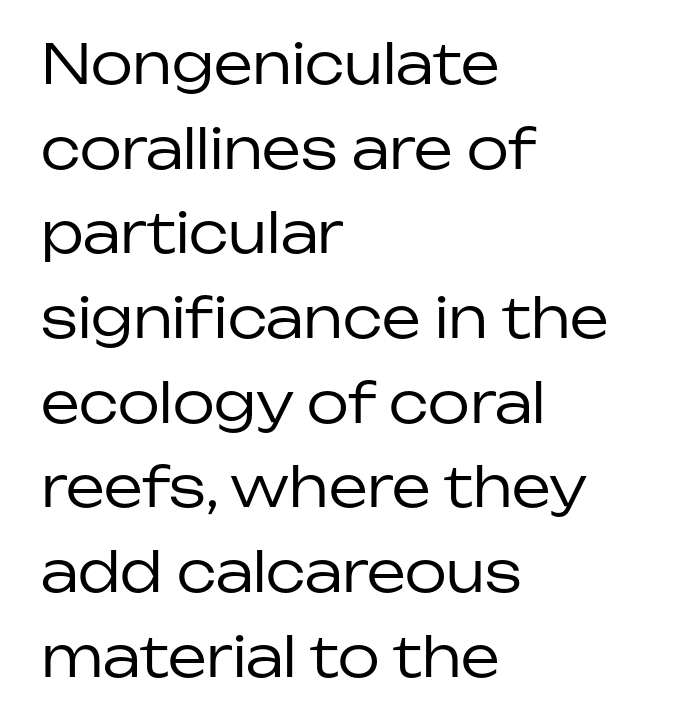
Here the designer chose a conventional face with non-uniform glyph widths. A typesetter would label this face a sans. A student would call this left alignment; a typographer would say flush left, rag right. No italicization has been applied; the sample stays upright.
